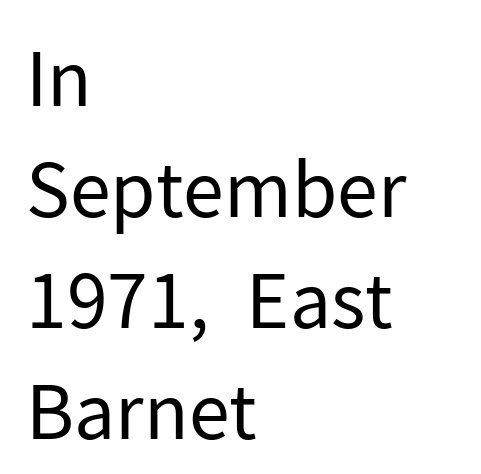
This is not heavy type; no bold has been used. Ascenders rise straight up at ninety degrees. A bare baseline throughout the passage. Spacing verdict: proportional, widths tailored to each character.
